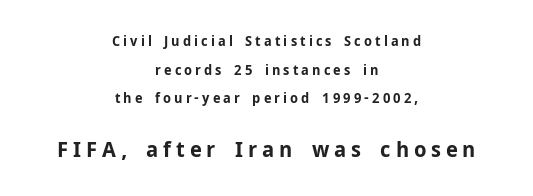
You'd pick this weight for a headline — it's a proper bold. Bigger letters appear in the bottom chunk; the top chunk is reduced. Posture: upright roman. Someone cranked the tracking dial way up on this one. Horizontal bands of white between lines are thick stripes.
